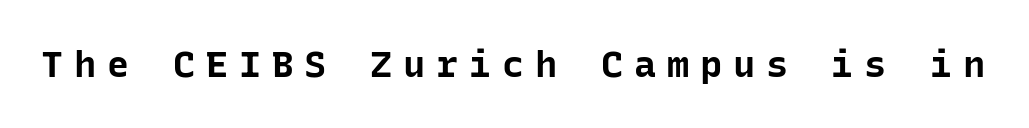
The image shows 37 px bold sans-serif type, upright, monospaced; set unusually wide letter spacing (+0.29 em), not underlined; low stroke contrast and a medium x-height.
